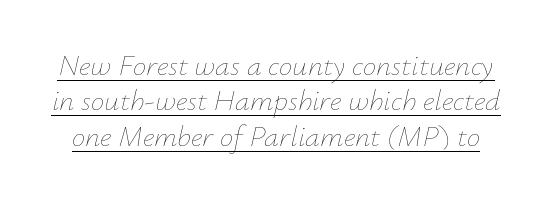
Q: Is the text bold? A: No.
Q: Is the text italic (slanted)? A: Yes, it leans right by about 12 degrees.
Q: Is the text underlined? A: Yes.
Q: Is the spacing between letters normal or unusually wide? A: Normal.
Q: Width (condensed, normal, or wide)? A: Normal.
Q: Stroke contrast? A: Low.
Q: x-height? A: Small.
Q: Monospaced? A: No.
